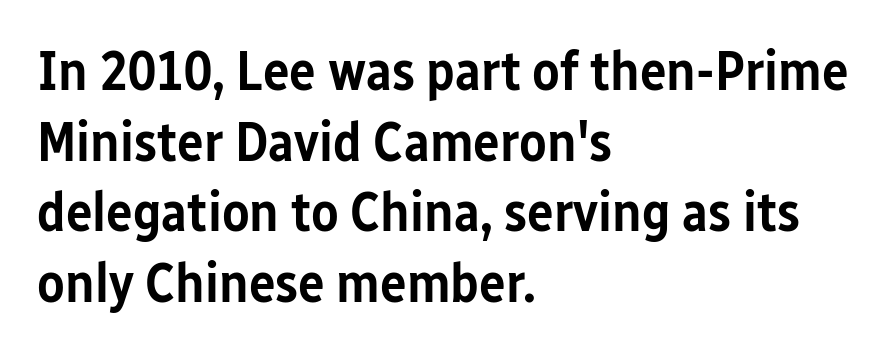
The image shows 56 px semibold, condensed sans-serif type, upright; set left-aligned, normal line spacing (1.26x), normal letter spacing, not underlined; low stroke contrast and a medium x-height.
